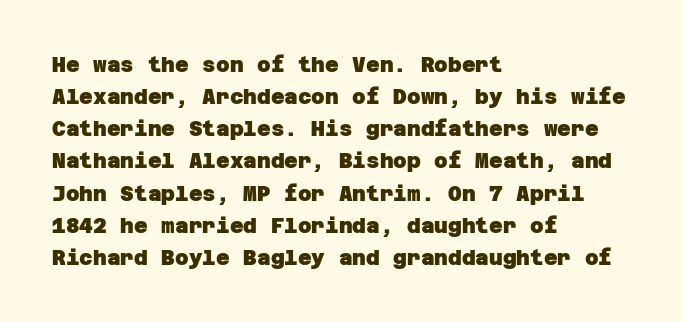
The string is rendered with underlining switched off. What stands out about the letter spacing? Nothing — it is the standard amount. I'd describe the lettering as bold — thick and assertive. What's the leading like? Ordinary, nothing unusual. This rendering uses left alignment, leaving the right contour irregular.
